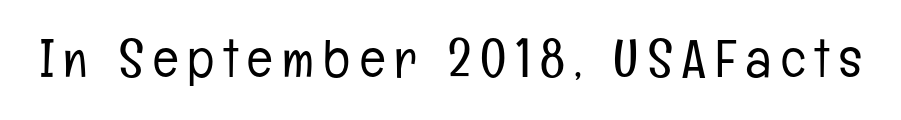
Q: Is the text bold? A: No.
Q: Is the text italic (slanted)? A: No, it is upright.
Q: Is the typeface a serif or a sans-serif typeface? A: Sans-serif.
Q: Is the text underlined? A: No.
Q: Width (condensed, normal, or wide)? A: Condensed.
Q: Stroke contrast? A: Low.
Q: x-height? A: Medium.
Q: Monospaced? A: No.
